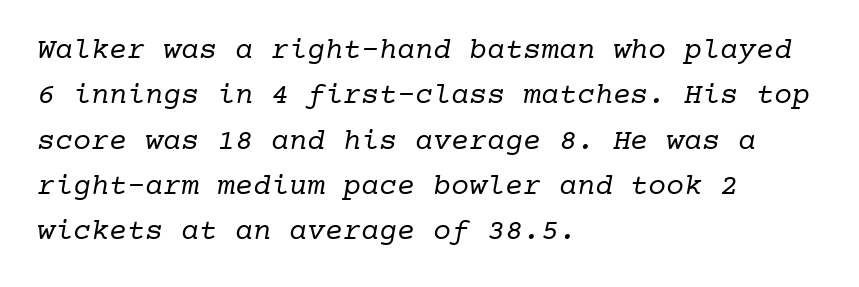
The image shows 30 px regular-weight serif type, monospaced; set left-aligned, normal line spacing (1.51x), normal letter spacing, not underlined; low stroke contrast and a medium x-height.
